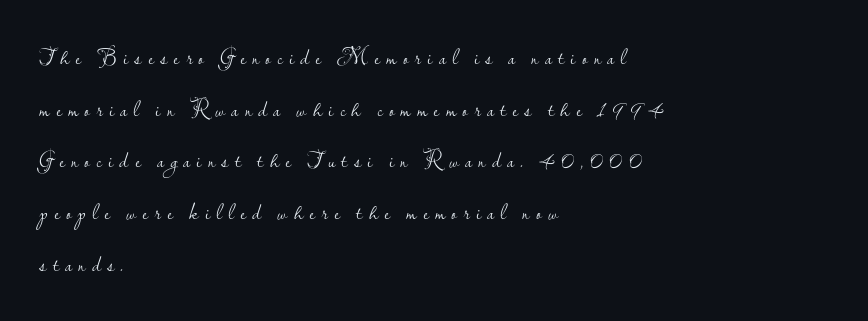
The image shows 22 px text type; set left-aligned, loose line spacing (2.35x), unusually wide letter spacing (+0.29 em), not underlined.
